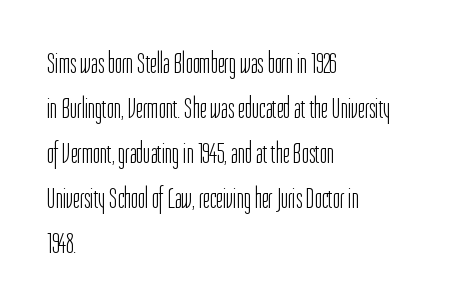
{"serif": "no", "italic": "no", "bold": "no", "weight": "light", "width": "condensed", "stroke_contrast": "low", "x_height": "medium", "monospaced": "no", "underline": "no", "align": "left", "line_spacing": "normal", "line_spacing_ratio": 1.5, "letter_spacing": "normal", "letter_spacing_em": 0.0, "glyph_px": 30}
